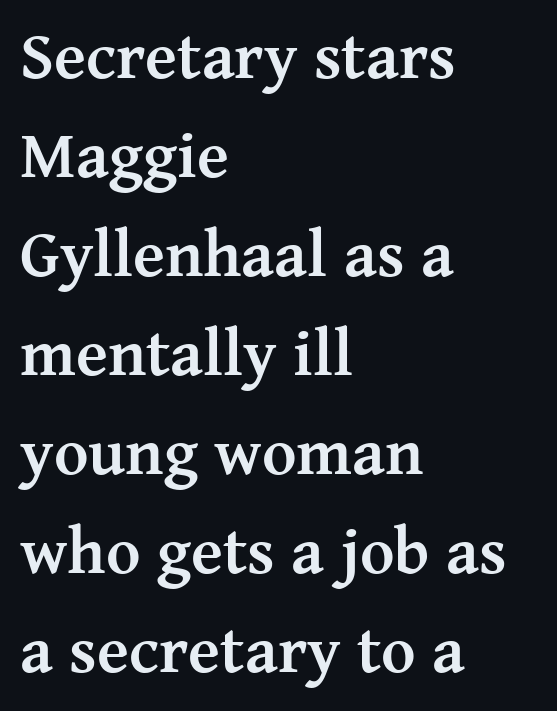
Q: Is the text bold? A: Yes.
Q: Is the text italic (slanted)? A: No, it is upright.
Q: Is the typeface a serif or a sans-serif typeface? A: Serif.
Q: Is the text underlined? A: No.
Q: How is the paragraph aligned? A: Left-aligned.
Q: Is the spacing between letters normal or unusually wide? A: Normal.
Q: Is the spacing between lines tight, normal or loose? A: Normal.
Q: Width (condensed, normal, or wide)? A: Normal.
Q: Stroke contrast? A: Medium.
Q: x-height? A: Medium.
Q: Monospaced? A: No.
